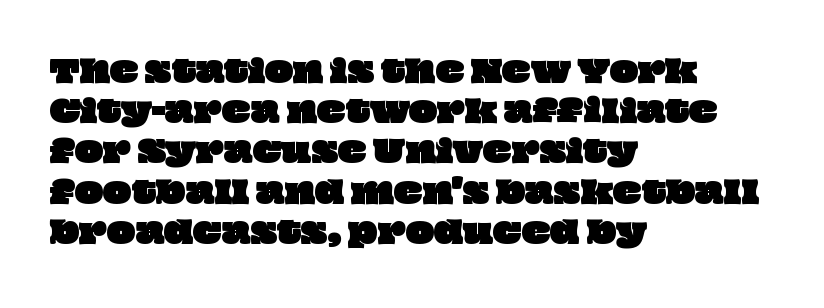
The image shows 30 px wide type; set left-aligned, normal line spacing (1.34x), normal letter spacing, not underlined; low stroke contrast and a large x-height.
